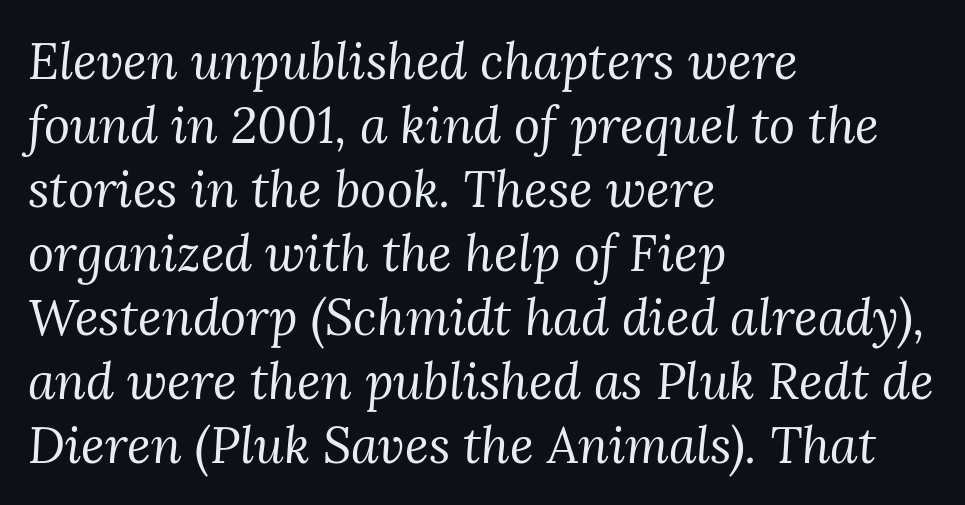
{"serif": "yes", "italic": "yes", "lean": "right", "slant_degrees": 3, "bold": "no", "weight": "regular", "width": "normal", "stroke_contrast": "medium", "x_height": "medium", "monospaced": "no", "underline": "no", "align": "left", "line_spacing": "normal", "line_spacing_ratio": 1.28, "letter_spacing": "normal", "letter_spacing_em": 0.0, "glyph_px": 50}
